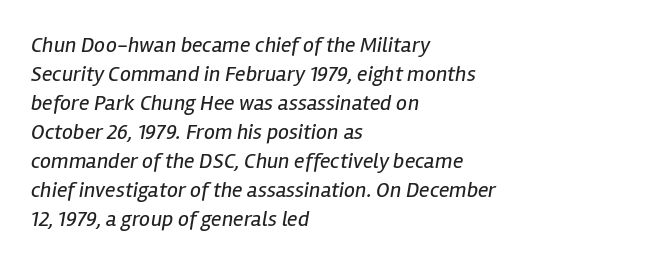
Quick note: underline off. What's the leading like? Ordinary, nothing unusual. Teacher's note: observe the even left margin — that is flush-left alignment. A typesetter would call this zero additional tracking. The font's italic variant was chosen for this text. Letters have the restrained weight of plain body copy at most.
